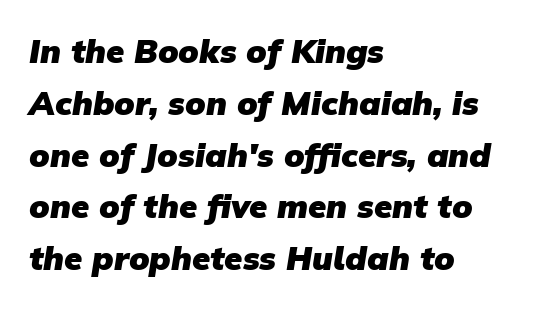
{"serif": "no", "bold": "yes", "weight": "heavy", "width": "normal", "stroke_contrast": "low", "x_height": "medium", "monospaced": "no", "underline": "no", "align": "left", "line_spacing": "normal", "line_spacing_ratio": 1.57, "letter_spacing": "normal", "letter_spacing_em": 0.0, "glyph_px": 33}
